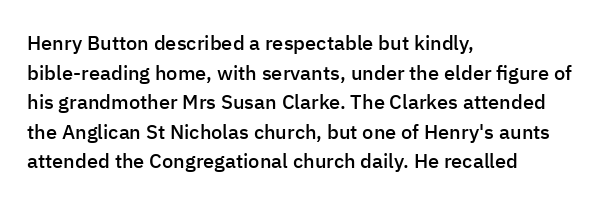
Q: Is the text bold? A: Semi-bold.
Q: Is the text italic (slanted)? A: No, it is upright.
Q: Is the text underlined? A: No.
Q: How is the paragraph aligned? A: Left-aligned.
Q: Is the spacing between letters normal or unusually wide? A: Normal.
Q: Is the spacing between lines tight, normal or loose? A: Normal.
